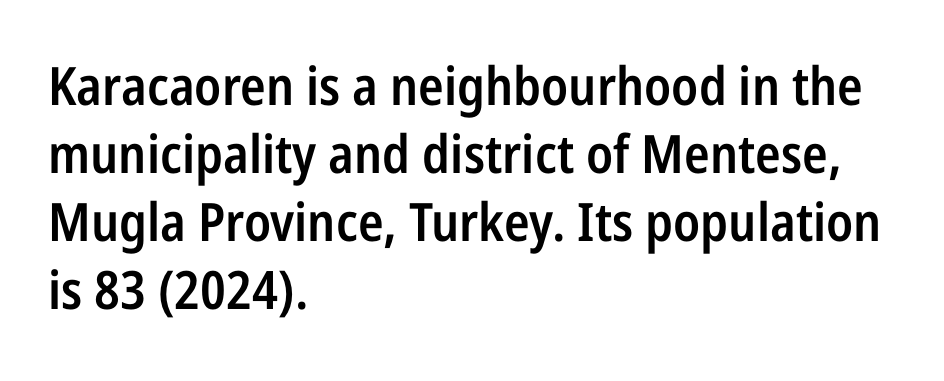
Just letters on the line, the space beneath them empty. Do the letters lean? They stand straight. Tracking value appears to be zero — textbook default spacing. In terms of leading, this rendering sits right in the middle. The typesetter chose a ragged-right arrangement here.
